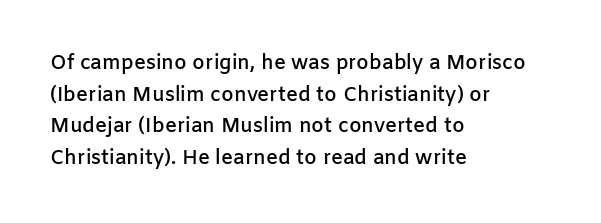
{"italic": "no", "bold": "semi", "underline": "no", "align": "left", "line_spacing": "normal", "line_spacing_ratio": 1.58, "letter_spacing": "normal", "letter_spacing_em": 0.0, "glyph_px": 20}
